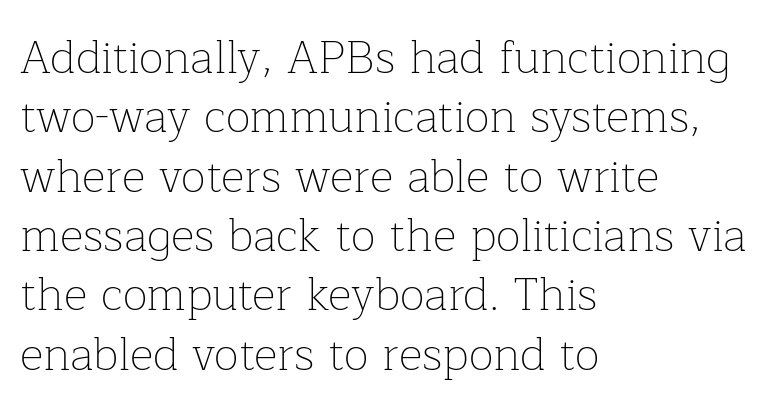
{"serif": "yes", "italic": "no", "bold": "no", "weight": "thin", "width": "normal", "stroke_contrast": "low", "x_height": "medium", "monospaced": "no", "underline": "no", "align": "left", "line_spacing": "normal", "line_spacing_ratio": 1.29, "letter_spacing": "normal", "letter_spacing_em": 0.0, "glyph_px": 46}
